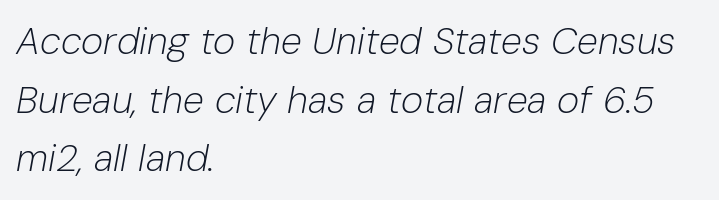
The image shows 38 px light type, italic (leaning right); set left-aligned, normal line spacing (1.54x), normal letter spacing, not underlined; low stroke contrast and a medium x-height.
